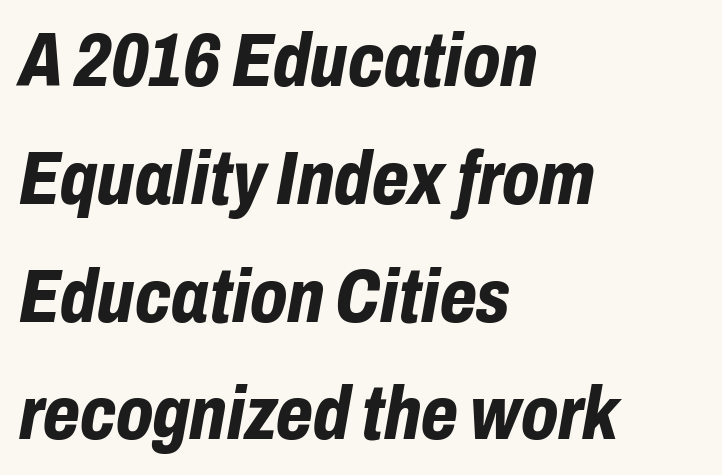
The letterforms sit shoulder to shoulder at normal distance. Compared with ordinary roman type, these characters are visibly tilted. All the whitespace from short lines collects on the right. A clean baseline with only descenders dipping below it. You'd pick this weight for a headline — it's a proper bold.
